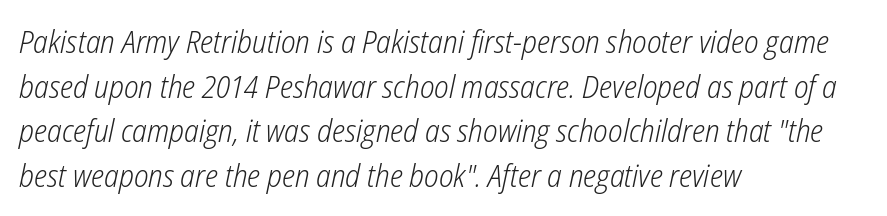
The letters are slanted; this is an italic face. Is this a fixed-width face? No — the glyphs have proportional, varying widths. A classic flush-left, rag-right setting is used for this passage. Underlining? Definitely not there.
